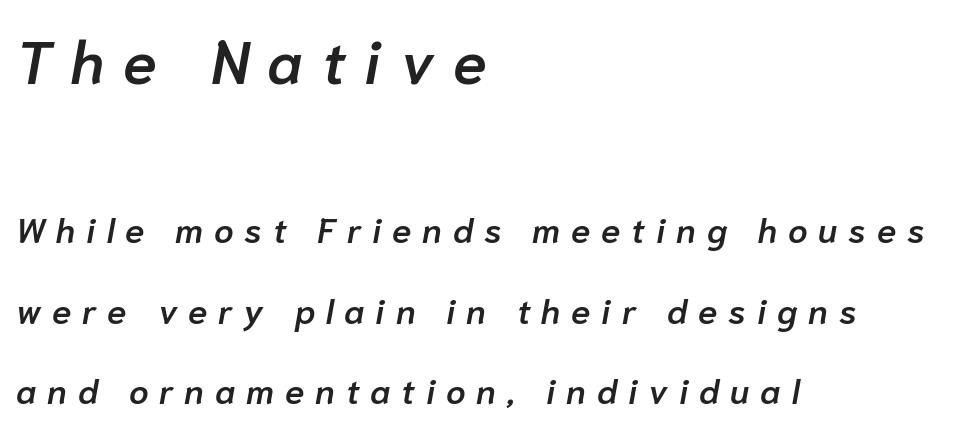
The typesetting leans somewhat heavy: a semibold. The typesetter chose a ragged-right arrangement here. In terms of posture, this sample is oblique. Unmarked baselines from the first word to the last. Short note: letters widely spaced. Regarding leading, the lines here are spaced well apart.
